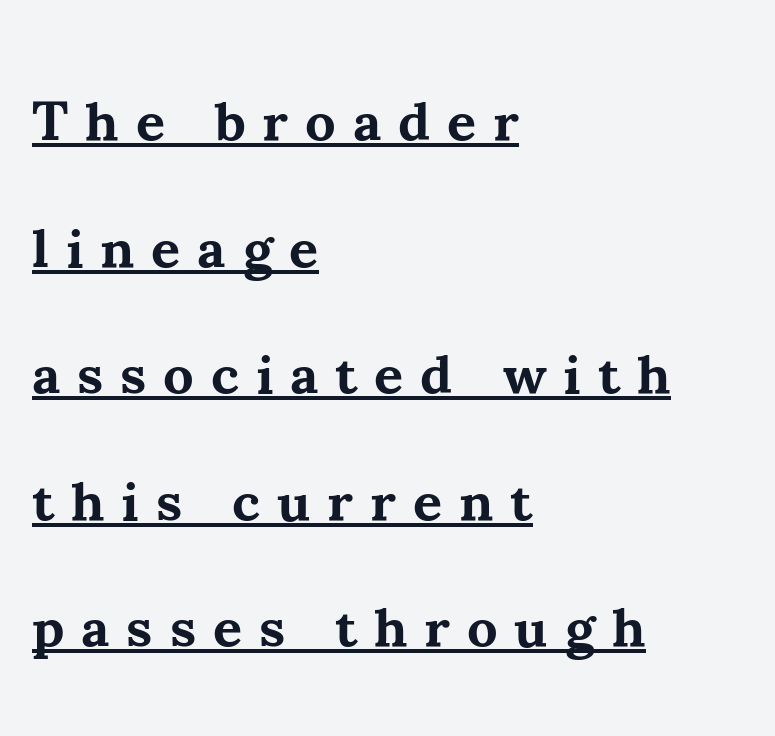
{"serif": "yes", "italic": "no", "bold": "yes", "weight": "bold", "width": "normal", "stroke_contrast": "medium", "x_height": "small", "monospaced": "no", "underline": "yes", "align": "left", "line_spacing": "loose", "line_spacing_ratio": 2.26, "letter_spacing": "wide", "letter_spacing_em": 0.3, "glyph_px": 56}
